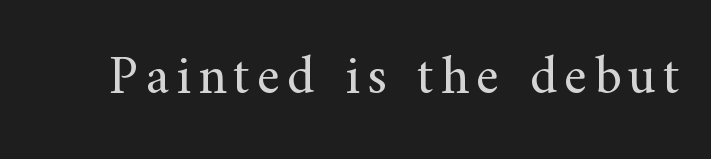
Q: Is the text bold? A: No.
Q: Is the text italic (slanted)? A: No, it is upright.
Q: Is the typeface a serif or a sans-serif typeface? A: Serif.
Q: Is the text underlined? A: No.
Q: Width (condensed, normal, or wide)? A: Normal.
Q: Stroke contrast? A: Medium.
Q: x-height? A: Small.
Q: Monospaced? A: No.
